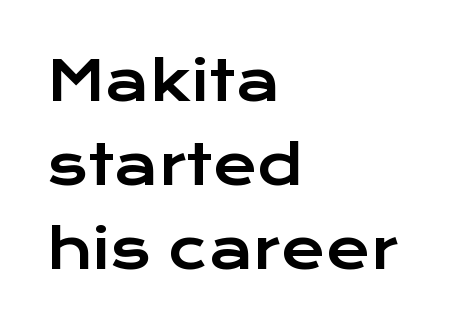
Q: Is the text italic (slanted)? A: No, it is upright.
Q: Is the typeface a serif or a sans-serif typeface? A: Sans-serif.
Q: Is the text underlined? A: No.
Q: How is the paragraph aligned? A: Left-aligned.
Q: Is the spacing between letters normal or unusually wide? A: Normal.
Q: Is the spacing between lines tight, normal or loose? A: Normal.
Q: Width (condensed, normal, or wide)? A: Wide.
Q: Stroke contrast? A: Low.
Q: x-height? A: Medium.
Q: Monospaced? A: No.
